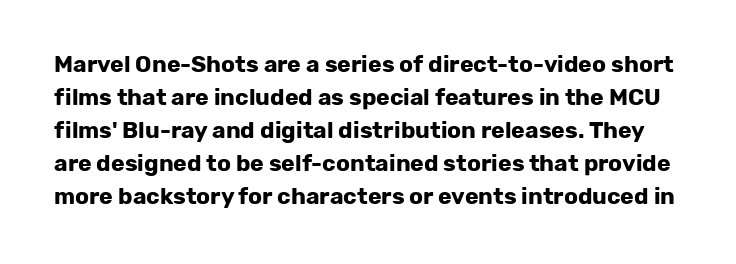
Q: Is the text bold? A: Yes.
Q: Is the text italic (slanted)? A: No, it is upright.
Q: Is the text underlined? A: No.
Q: Is the spacing between letters normal or unusually wide? A: Normal.
Q: Is the spacing between lines tight, normal or loose? A: Normal.
